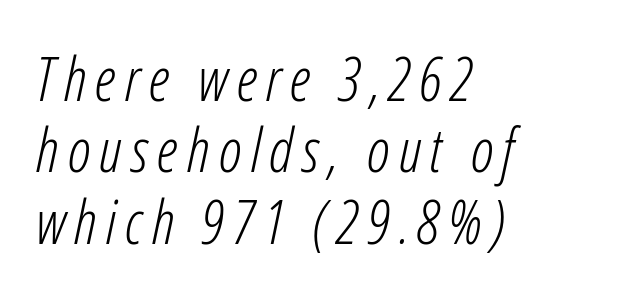
You could not count columns in this text — the font is proportionally spaced. Stroke mass is kept to a normal reading level or below. The specimen reads as italic at a glance. Descenders are the only things crossing below the line. The typesetter chose a ragged-right arrangement here.
